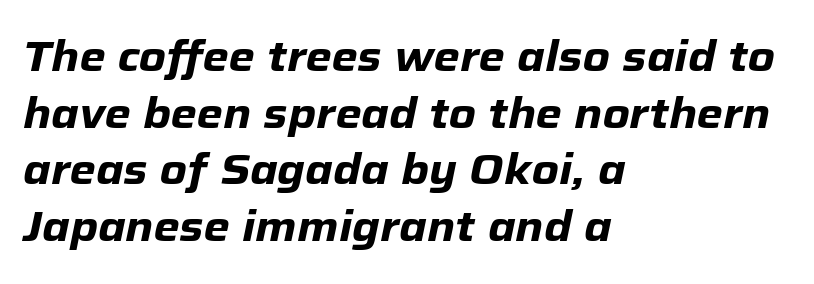
The lines are quadded left. On the weight axis this lands at bold, roughly 700. Characters follow at the spacing the type designer built in. Vertically, the passage feels balanced, rows spaced as you'd expect. The passage shown is not underscored anywhere. An italicized treatment has been applied to the whole sample.
